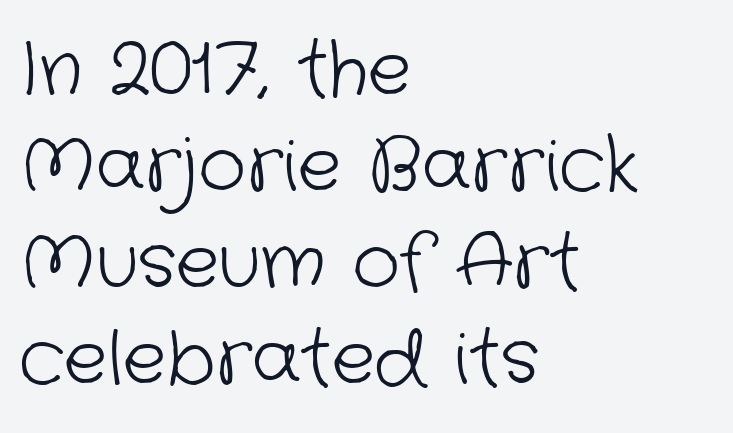
The image shows 73 px light sans-serif type; set left-aligned, normal line spacing (1.32x), normal letter spacing, not underlined; low stroke contrast and a medium x-height.
